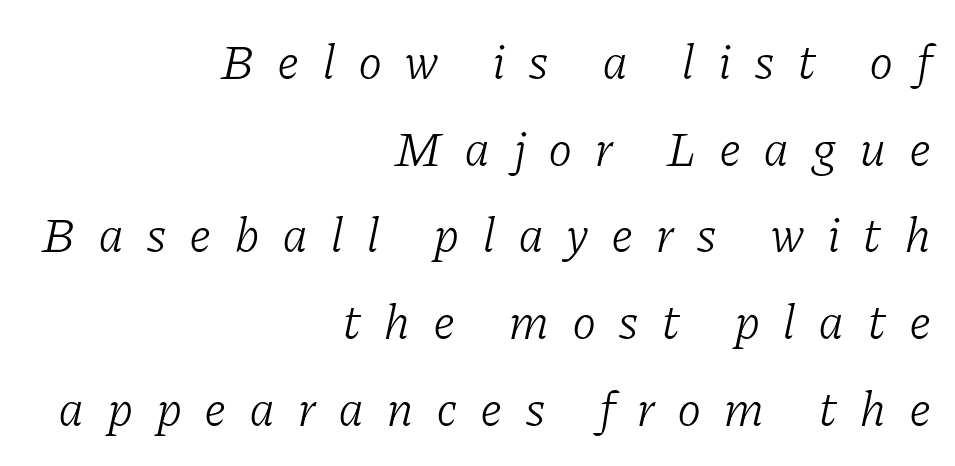
Q: Is the text bold? A: No.
Q: Is the text italic (slanted)? A: Yes, it leans right by about 11 degrees.
Q: Is the typeface a serif or a sans-serif typeface? A: Serif.
Q: Is the text underlined? A: No.
Q: How is the paragraph aligned? A: Right-aligned.
Q: Is the spacing between letters normal or unusually wide? A: Unusually wide.
Q: Width (condensed, normal, or wide)? A: Normal.
Q: Stroke contrast? A: Low.
Q: x-height? A: Medium.
Q: Monospaced? A: No.
